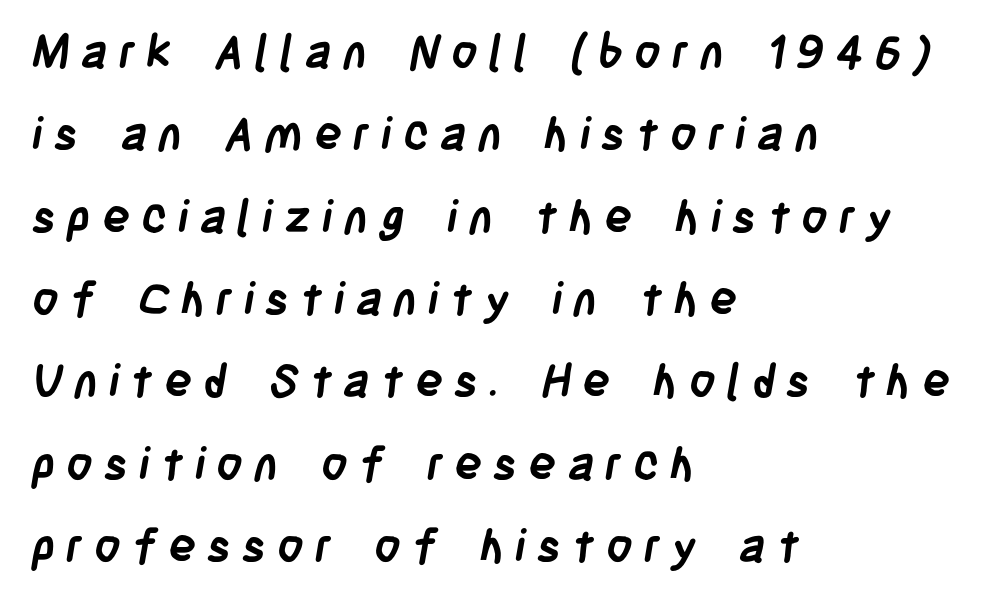
The line texture is sparse and dotted thanks to wide tracking. A sans-serif font was chosen for this passage. Set as a true bold cut, around the 700 mark. Glance below the letters and you will spot only blank space. The paragraph has a hard left edge and a soft right edge. This sample has the flowing, uneven cadence of proportional lettering.
